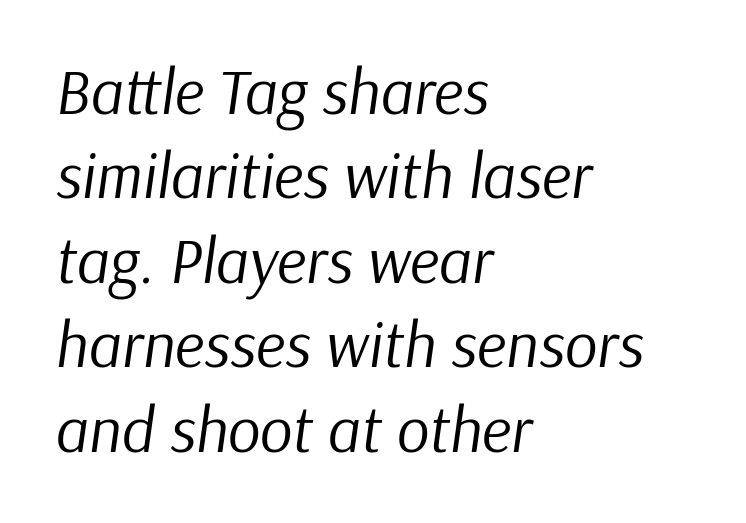
The image shows 64 px regular-weight type, italic (leaning right); set left-aligned, normal line spacing (1.32x), normal letter spacing, not underlined; low stroke contrast and a medium x-height.
